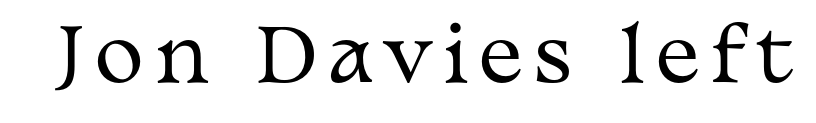
This is roman type, the default non-slanted kind. Quick note: underline off. A serif font was chosen for this passage. A typesetter would call this proportional, since set widths differ per character.
